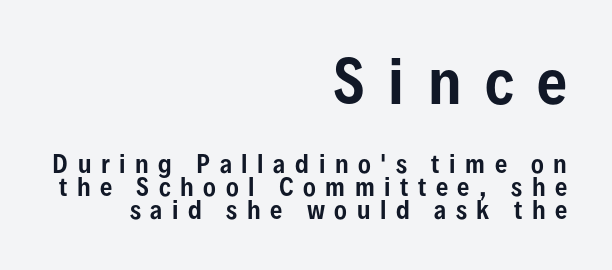
Q: Is the text italic (slanted)? A: No, it is upright.
Q: Is the typeface a serif or a sans-serif typeface? A: Sans-serif.
Q: Is the text underlined? A: No.
Q: How is the paragraph aligned? A: Right-aligned.
Q: Is the spacing between letters normal or unusually wide? A: Unusually wide.
Q: Is the spacing between lines tight, normal or loose? A: Tight.
Q: Which block of text is set in a larger size, the first (top) or the second (bottom)? A: The first (top) one.
Q: Width (condensed, normal, or wide)? A: Condensed.
Q: Stroke contrast? A: Low.
Q: x-height? A: Medium.
Q: Monospaced? A: No.
